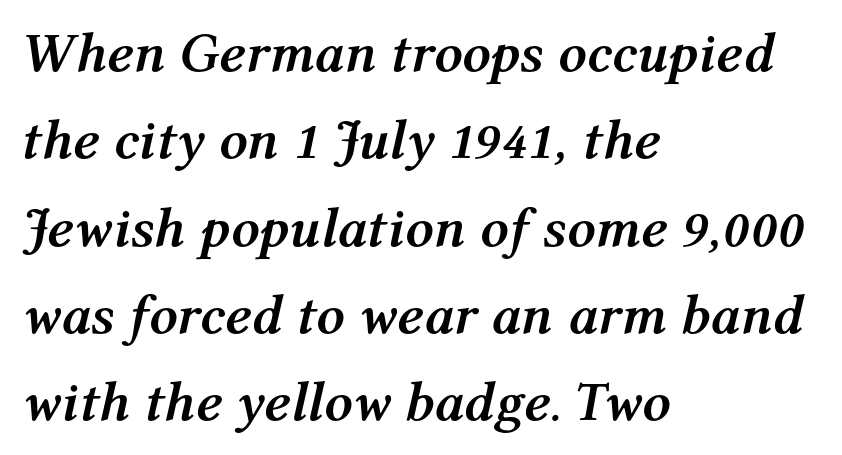
Q: Is the text bold? A: Yes.
Q: Is the text italic (slanted)? A: Yes, it leans right by about 12 degrees.
Q: Is the text underlined? A: No.
Q: How is the paragraph aligned? A: Left-aligned.
Q: Is the spacing between letters normal or unusually wide? A: Normal.
Q: Is the spacing between lines tight, normal or loose? A: Normal.
Q: Width (condensed, normal, or wide)? A: Normal.
Q: Stroke contrast? A: Medium.
Q: x-height? A: Medium.
Q: Monospaced? A: No.
